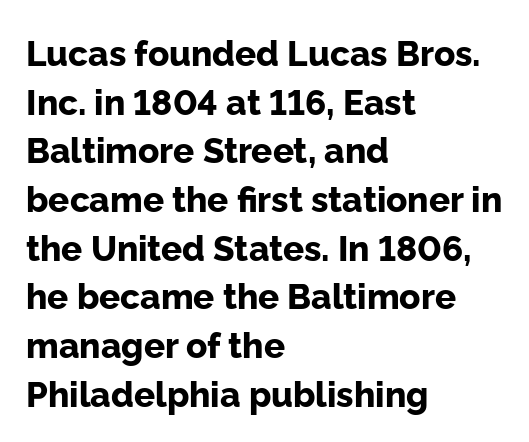
Q: Is the text bold? A: Yes.
Q: Is the text italic (slanted)? A: No, it is upright.
Q: Is the typeface a serif or a sans-serif typeface? A: Sans-serif.
Q: Is the text underlined? A: No.
Q: How is the paragraph aligned? A: Left-aligned.
Q: Is the spacing between letters normal or unusually wide? A: Normal.
Q: Is the spacing between lines tight, normal or loose? A: Normal.
Q: Width (condensed, normal, or wide)? A: Normal.
Q: Stroke contrast? A: Low.
Q: x-height? A: Medium.
Q: Monospaced? A: No.
